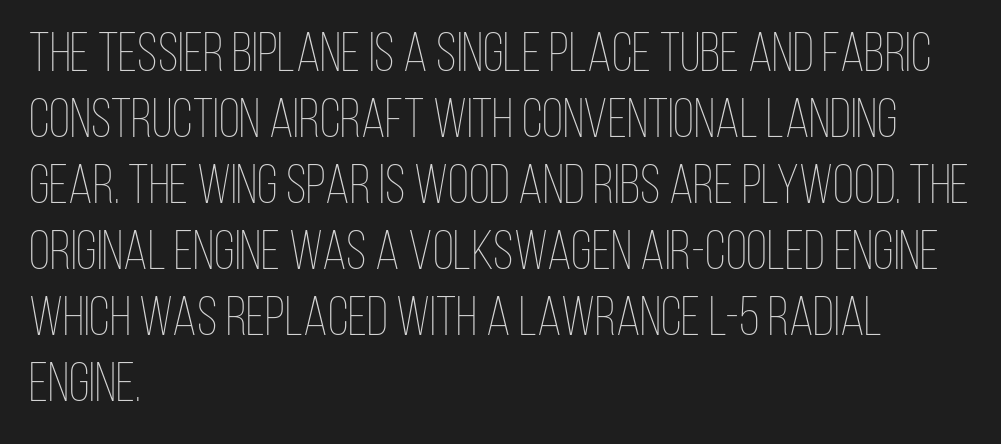
Here the designer chose a conventional face with non-uniform glyph widths. Stroke mass is kept to a normal reading level or below. Caption: multi-line text, flush left, ragged right. Beneath every word, the page is bare. Short note: letters normally spaced. A typesetter would mark this as roman, not italic.
